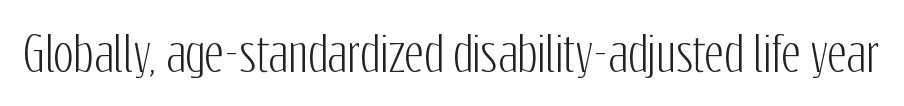
This rendering employs a face without finishing strokes, i.e., a sans-serif. Students, note that the glyphs here touch the page at normal intervals. Varying glyph widths throughout — classic text-font behaviour. The baseline area is clear. The lettering stays uniformly vertical, giving the passage a roman look.
